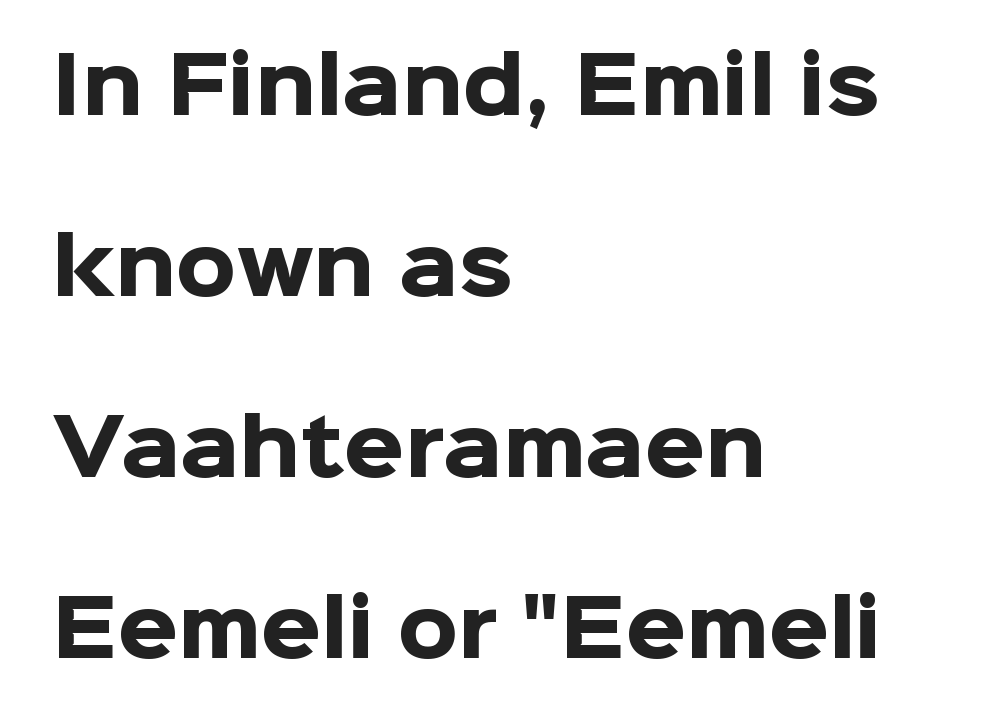
The image shows 77 px heavy sans-serif type, upright; set left-aligned, loose line spacing (2.35x), normal letter spacing, not underlined; low stroke contrast and a medium x-height.
